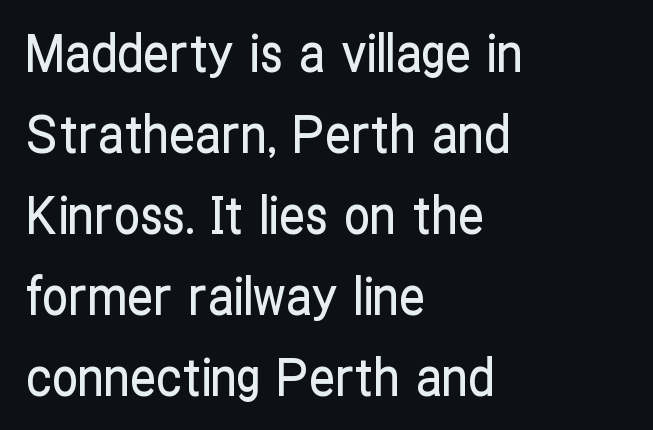
The typeface chosen for these lines omits serifs. This sample has the flowing, uneven cadence of proportional lettering. Is the block centered? No — it sits flush against the left margin. Check under the words: just untouched page.
